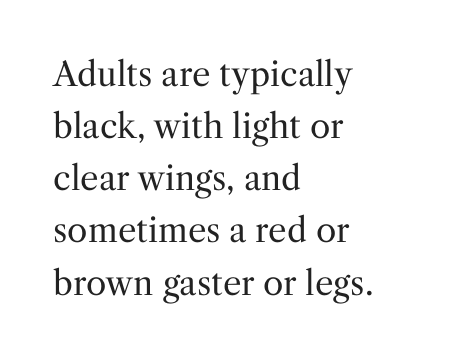
This is serif lettering, the kind often seen in printed books. The face used here is proportionally spaced, like ordinary book or web type. Layout note: lines flush left. Does extra space separate the letters? No, they use regular spacing.
